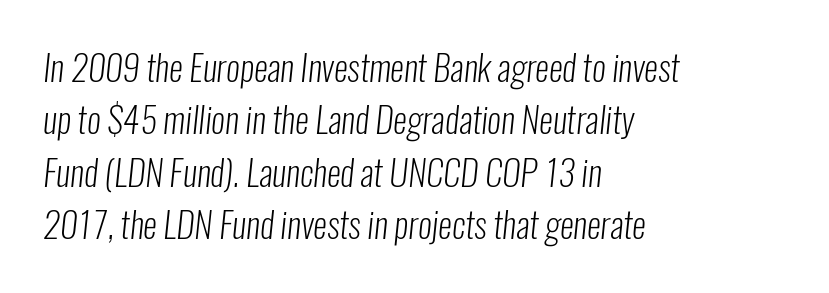
The image shows 35 px light, condensed sans-serif type; set left-aligned, normal line spacing (1.5x), normal letter spacing, not underlined; low stroke contrast and a medium x-height.
